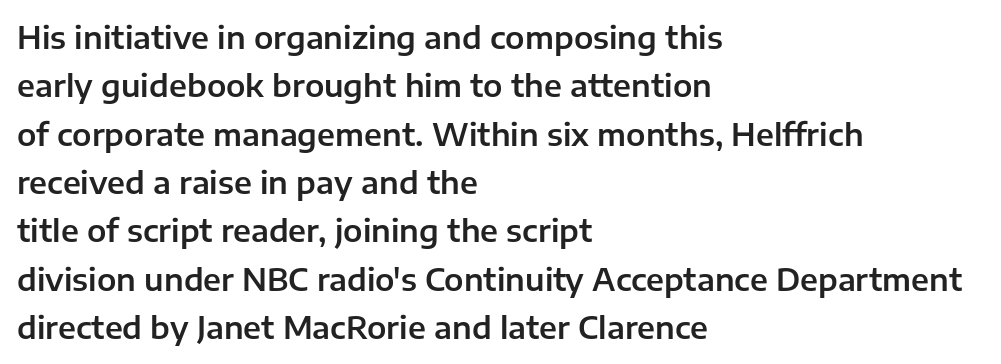
The image shows 31 px sans-serif type, upright; set left-aligned, normal line spacing (1.56x), normal letter spacing, not underlined; low stroke contrast and a medium x-height.
